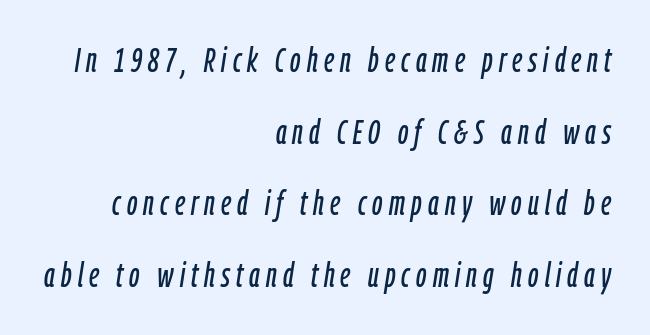
The image shows 34 px condensed type, italic (leaning right); set right-aligned, loose line spacing (2.11x), not underlined; low stroke contrast and a medium x-height.
